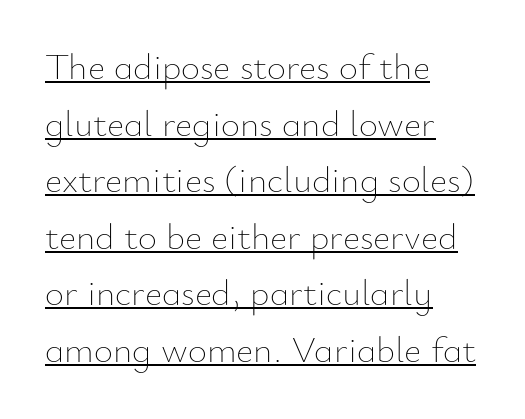
The lettering stays uniformly vertical, giving the passage a roman look. Is there an underline? Yes — a line sits under the letters. Here the designer chose a conventional face with non-uniform glyph widths. Students, note that the glyphs here touch the page at normal intervals. Alignment: flush left. The line-height multiplier appears to be the usual default.
